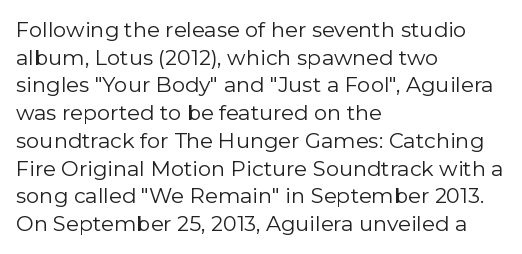
{"italic": "no", "bold": "no", "underline": "no", "align": "left", "line_spacing": "normal", "line_spacing_ratio": 1.32, "letter_spacing": "normal", "letter_spacing_em": 0.0, "glyph_px": 21}
